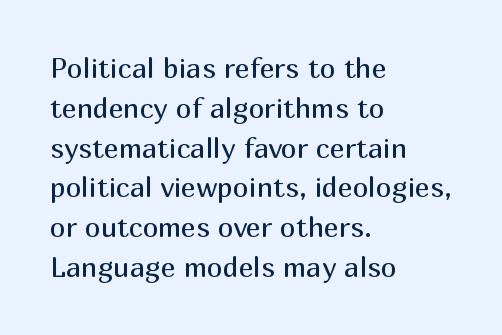
Unbolded letterforms with no extra heft. The rows are spaced the way most documents space them. Check under the words: just untouched page. The text was rendered using a sans face with plain stroke endings. The ragged edge is on the right, which tells us the setting is flush left.
